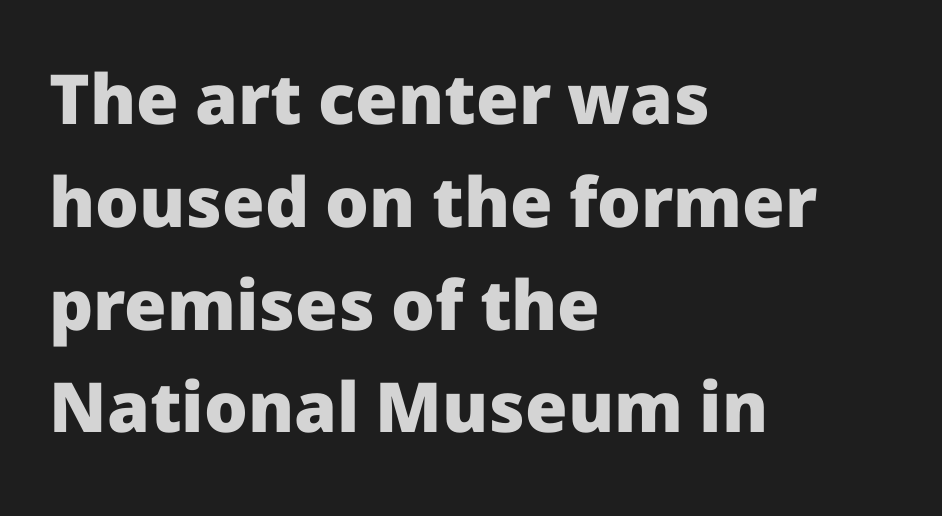
The image shows 69 px heavy sans-serif type, upright; set left-aligned, normal line spacing (1.49x), normal letter spacing, not underlined; low stroke contrast and a medium x-height.
